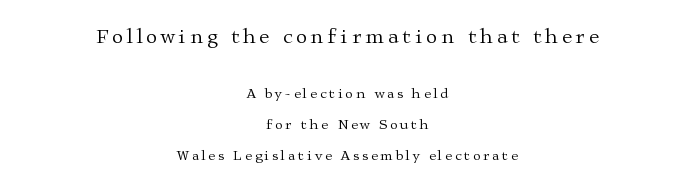
Every row of glyphs is offset so its center matches the block's center. Whoever set this made the first block the dominant, larger element. If you measured baseline to baseline, you'd find a long distance. No italicization has been applied; the sample stays upright.
